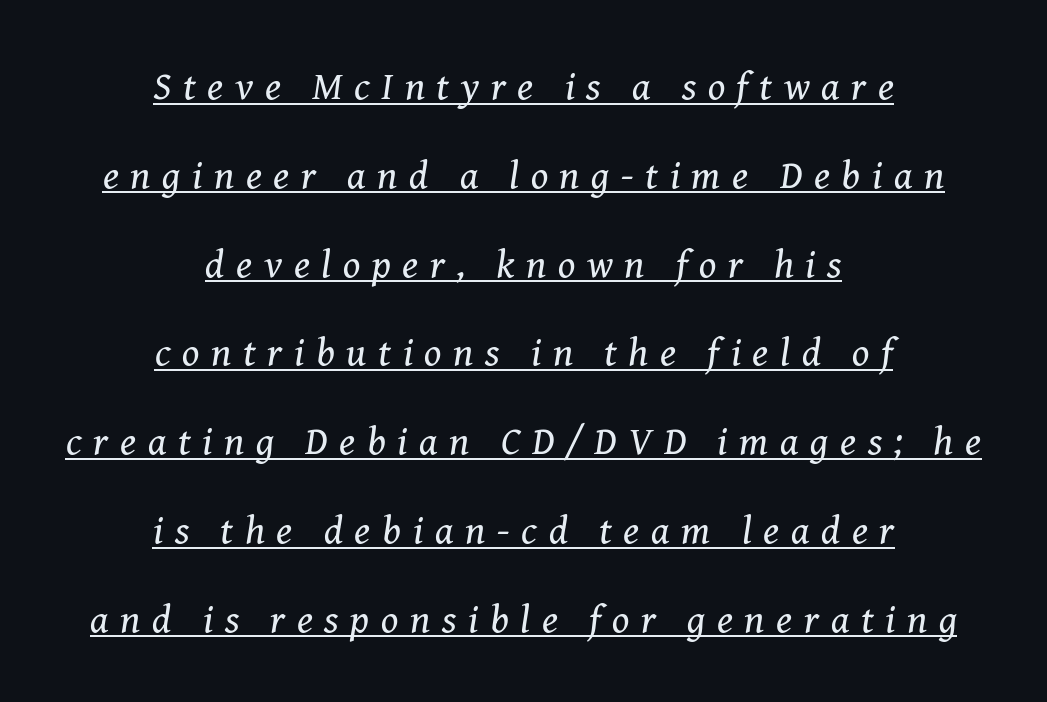
Q: Is the text bold? A: No.
Q: Is the text italic (slanted)? A: Yes, it leans right by about 8 degrees.
Q: Is the typeface a serif or a sans-serif typeface? A: Serif.
Q: Is the text underlined? A: Yes.
Q: How is the paragraph aligned? A: Centered.
Q: Is the spacing between letters normal or unusually wide? A: Unusually wide.
Q: Is the spacing between lines tight, normal or loose? A: Loose.
Q: Width (condensed, normal, or wide)? A: Normal.
Q: Stroke contrast? A: Medium.
Q: x-height? A: Medium.
Q: Monospaced? A: No.
